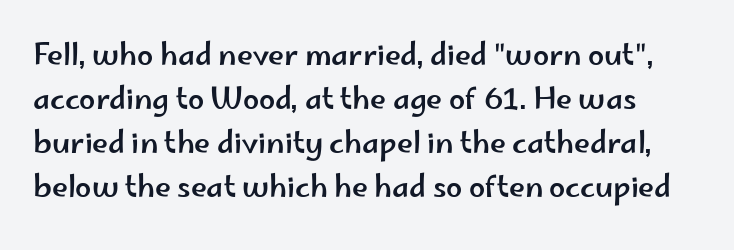
The image shows 29 px wide sans-serif type, upright; set normal line spacing (1.52x), normal letter spacing, not underlined; low stroke contrast and a small x-height.
